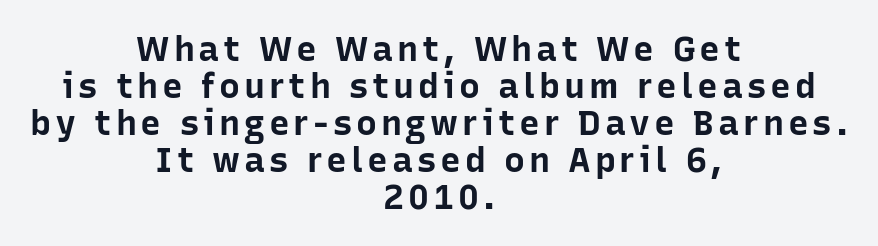
{"serif": "no", "italic": "no", "bold": "yes", "weight": "bold", "width": "normal", "stroke_contrast": "low", "x_height": "medium", "monospaced": "no", "underline": "no", "align": "center", "line_spacing": "tight", "line_spacing_ratio": 1.06, "glyph_px": 35}
